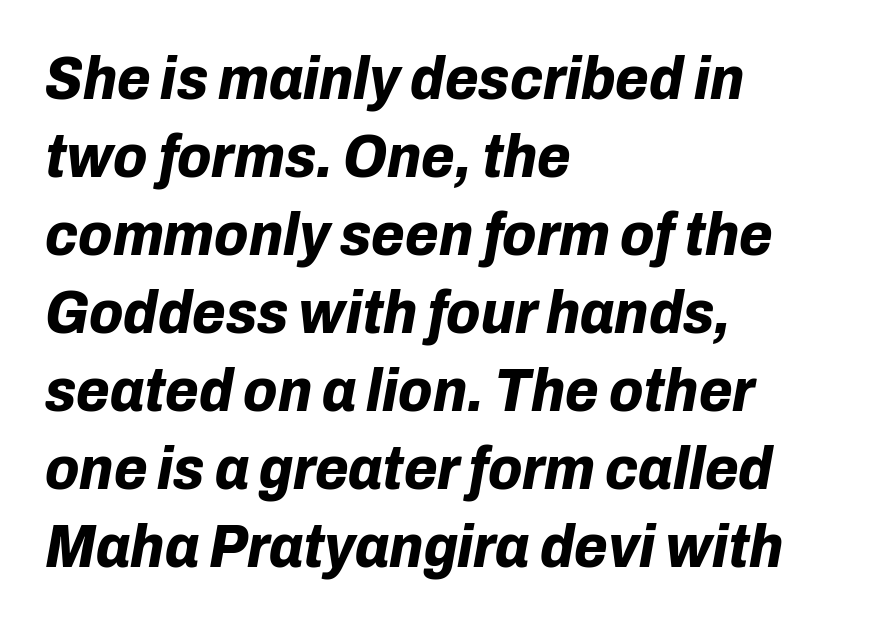
The image shows 61 px bold type, italic (leaning right); set left-aligned, normal line spacing (1.28x), normal letter spacing, not underlined; low stroke contrast and a medium x-height.
